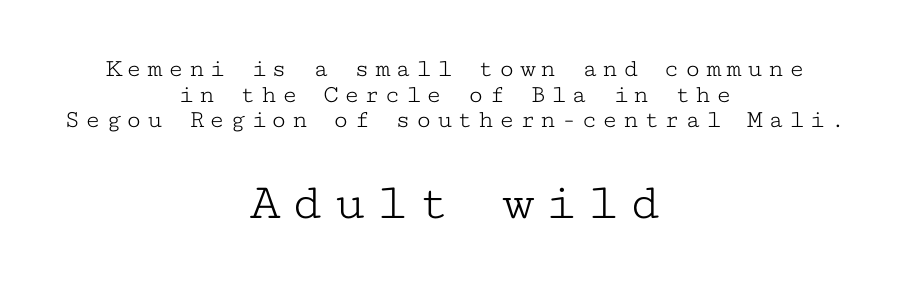
Q: Is the text bold? A: No.
Q: Is the text italic (slanted)? A: No, it is upright.
Q: Is the typeface a serif or a sans-serif typeface? A: Serif.
Q: Is the text underlined? A: No.
Q: How is the paragraph aligned? A: Centered.
Q: Is the spacing between lines tight, normal or loose? A: Tight.
Q: Which block of text is set in a larger size, the first (top) or the second (bottom)? A: The second (bottom) one.
Q: Width (condensed, normal, or wide)? A: Wide.
Q: Stroke contrast? A: Low.
Q: x-height? A: Medium.
Q: Monospaced? A: Yes.
